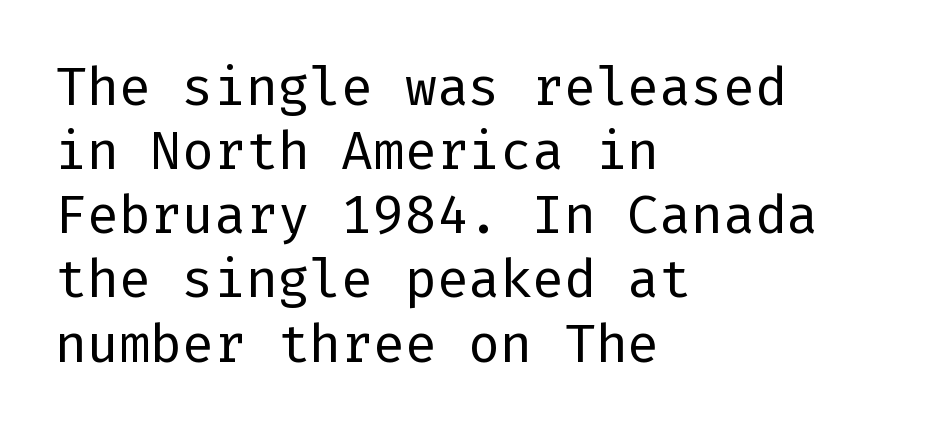
The image shows 53 px regular-weight sans-serif type, upright; set left-aligned, line spacing 1.21x, normal letter spacing, not underlined; low stroke contrast and a medium x-height.
